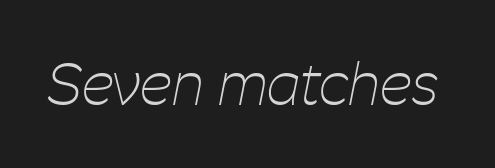
The image shows 58 px thin, condensed type, italic (leaning right); set normal letter spacing, not underlined; low stroke contrast and a medium x-height.
